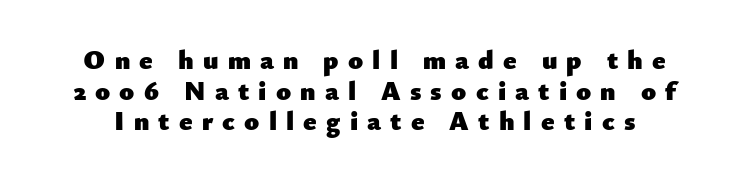
{"italic": "no", "bold": "yes", "underline": "no", "line_spacing": "tight", "line_spacing_ratio": 1.13, "letter_spacing": "wide", "letter_spacing_em": 0.34, "glyph_px": 27}
